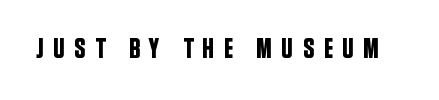
A roman cut, with each character standing at attention. These lines have a slow, spaced-out rhythm from letter to letter. Lines of text with bare space underneath. Spacing verdict: proportional, widths tailored to each character.
